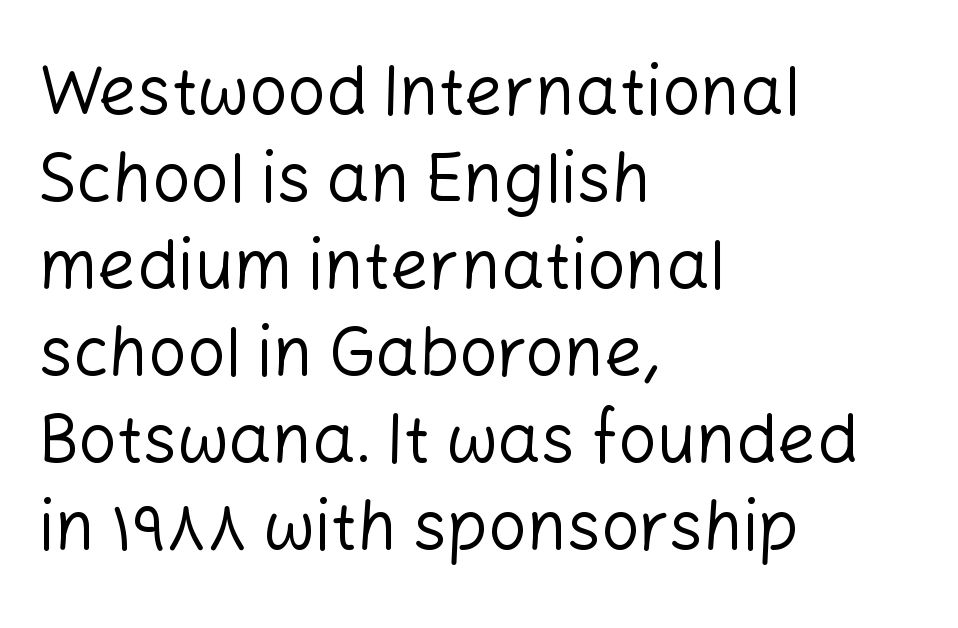
This block has exactly the height ordinary leading produces. Think of a printed novel: that variable character pitch is what you see here. No letter is thick-stroked: the sample isn't bold. Words float on clear page, feet unadorned.
